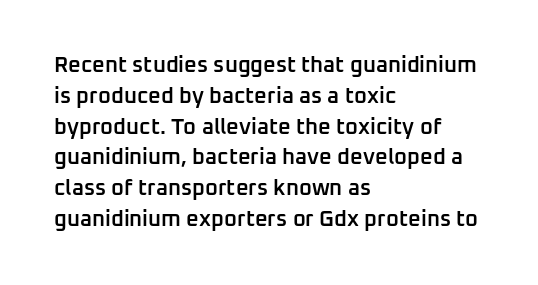
The image shows 22 px text type, upright; set left-aligned, normal line spacing (1.4x), normal letter spacing, not underlined.
